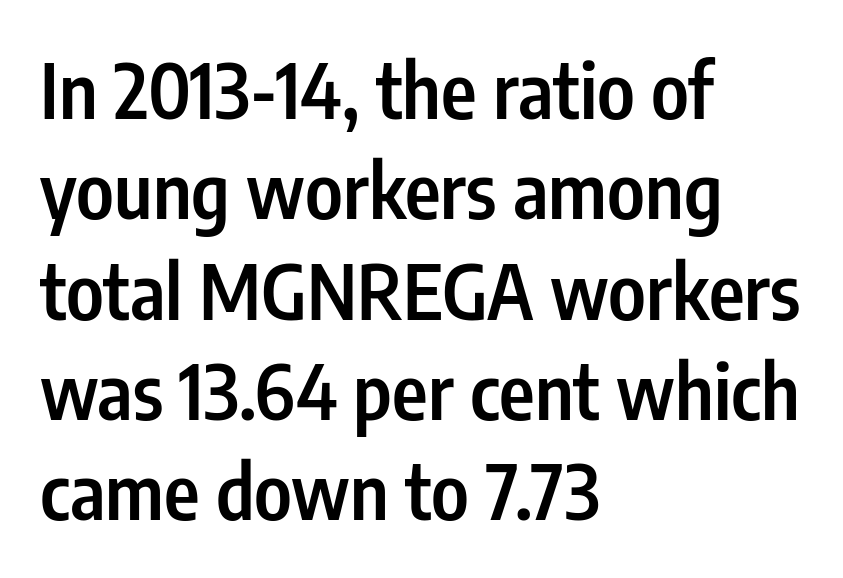
The image shows 76 px semibold, condensed sans-serif type, upright; set left-aligned, normal line spacing (1.32x), normal letter spacing, not underlined; low stroke contrast and a medium x-height.
